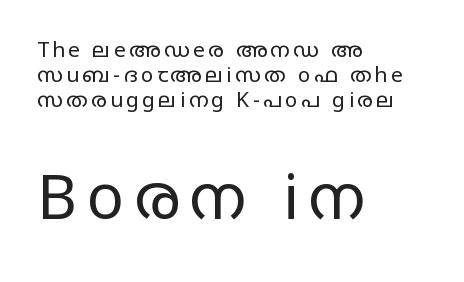
Q: Is the text bold? A: No.
Q: Is the text italic (slanted)? A: No, it is upright.
Q: Is the typeface a serif or a sans-serif typeface? A: Sans-serif.
Q: Is the text underlined? A: No.
Q: How is the paragraph aligned? A: Left-aligned.
Q: Which block of text is set in a larger size, the first (top) or the second (bottom)? A: The second (bottom) one.
Q: Width (condensed, normal, or wide)? A: Wide.
Q: Stroke contrast? A: Low.
Q: x-height? A: Large.
Q: Monospaced? A: No.
